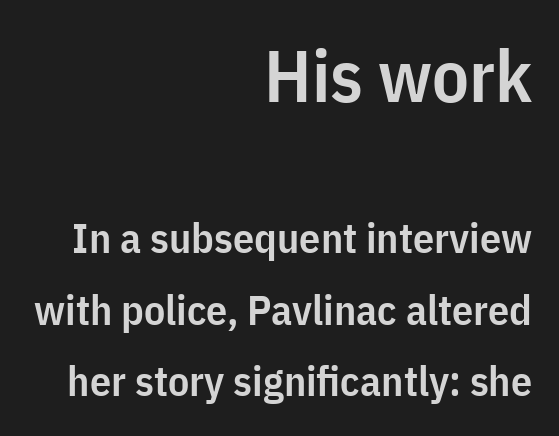
Plain, unruled lines of type. Proportional: the letters do not fall into vertical columns. Notice how the passage keeps a crisp vertical edge on the right only. Here the glyphs are tracked normally, forming tight word shapes. A somewhat darkened texture: the type is semibold rather than bold.
